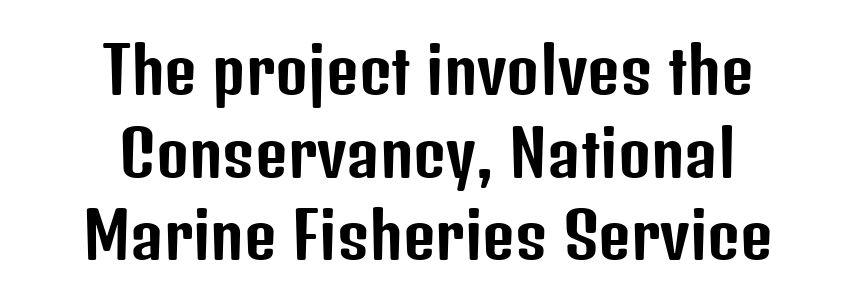
This rendering employs a face without finishing strokes, i.e., a sans-serif. No italicization has been applied; the sample stays upright. Normally led — the rows are evenly, conventionally spaced. Both edges are ragged and mirror each other, which tells us the setting is centered. No word sits above an underline. Letter spacing: default.
